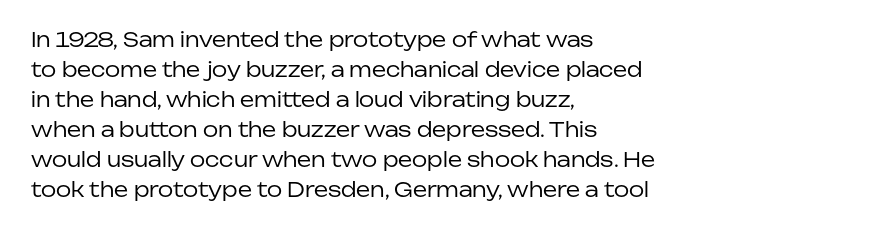
{"italic": "no", "bold": "no", "underline": "no", "align": "left", "line_spacing": "normal", "line_spacing_ratio": 1.5, "letter_spacing": "normal", "letter_spacing_em": 0.0, "glyph_px": 20}
